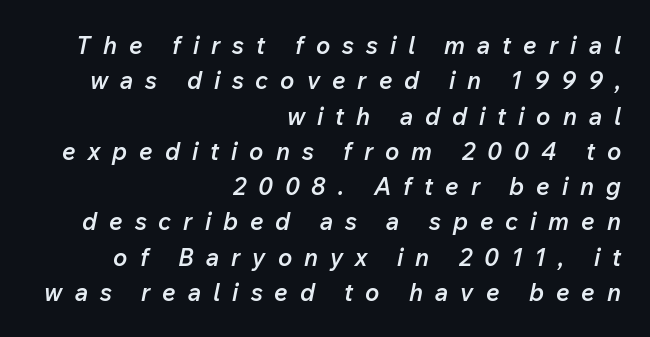
Q: Is the text bold? A: Semi-bold.
Q: Is the text italic (slanted)? A: Yes, it leans right by about 12 degrees.
Q: Is the text underlined? A: No.
Q: How is the paragraph aligned? A: Right-aligned.
Q: Is the spacing between letters normal or unusually wide? A: Unusually wide.
Q: Is the spacing between lines tight, normal or loose? A: Normal.
